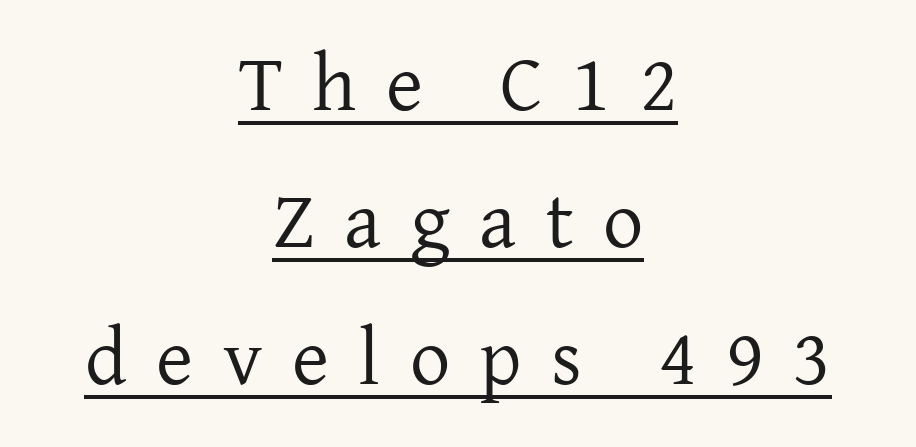
The image shows 80 px regular-weight serif type, upright; set centered, line spacing 1.71x, unusually wide letter spacing (+0.37 em), underlined; low stroke contrast and a medium x-height.
